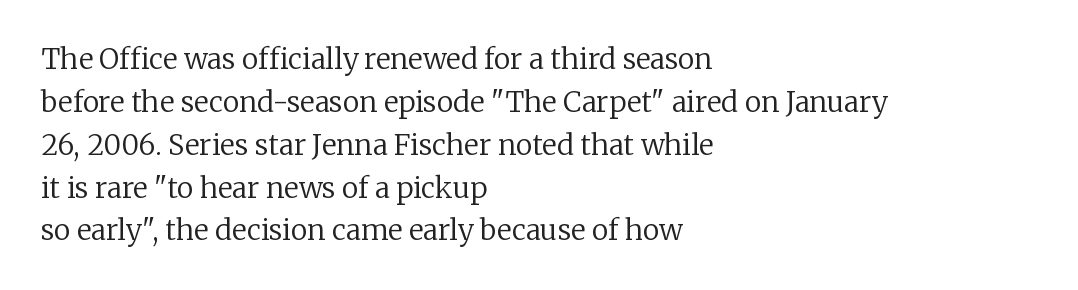
Is this a sans? No — the strokes have serifs. This sample has the flowing, uneven cadence of proportional lettering. Tall strokes in this sample are plumb rather than angled. The font sits on the lighter half of the weight spectrum, regular included. There is no visible air inserted between adjacent glyphs. Vertically, the passage feels balanced, rows spaced as you'd expect.
